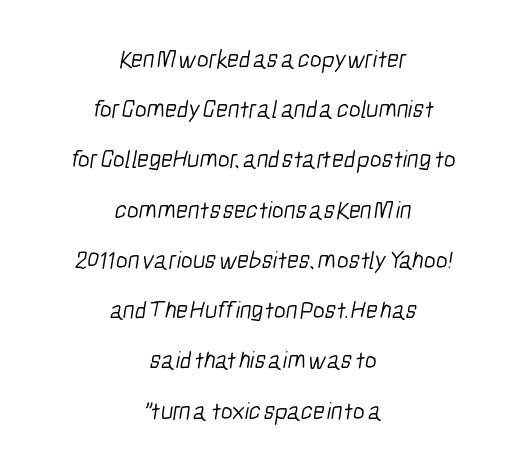
Q: Is the text bold? A: No.
Q: Is the text underlined? A: No.
Q: How is the paragraph aligned? A: Centered.
Q: Is the spacing between letters normal or unusually wide? A: Normal.
Q: Is the spacing between lines tight, normal or loose? A: Loose.
